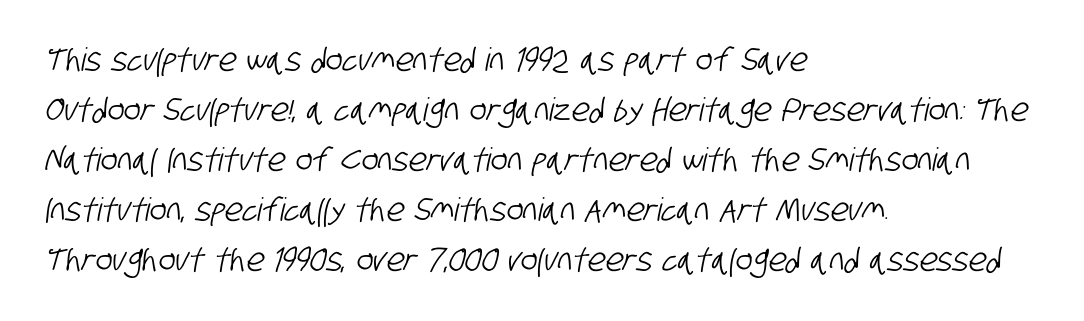
Q: Is the typeface a serif or a sans-serif typeface? A: Sans-serif.
Q: Is the text underlined? A: No.
Q: How is the paragraph aligned? A: Left-aligned.
Q: Is the spacing between letters normal or unusually wide? A: Normal.
Q: Is the spacing between lines tight, normal or loose? A: Normal.
Q: Width (condensed, normal, or wide)? A: Condensed.
Q: Stroke contrast? A: Low.
Q: x-height? A: Large.
Q: Monospaced? A: No.
